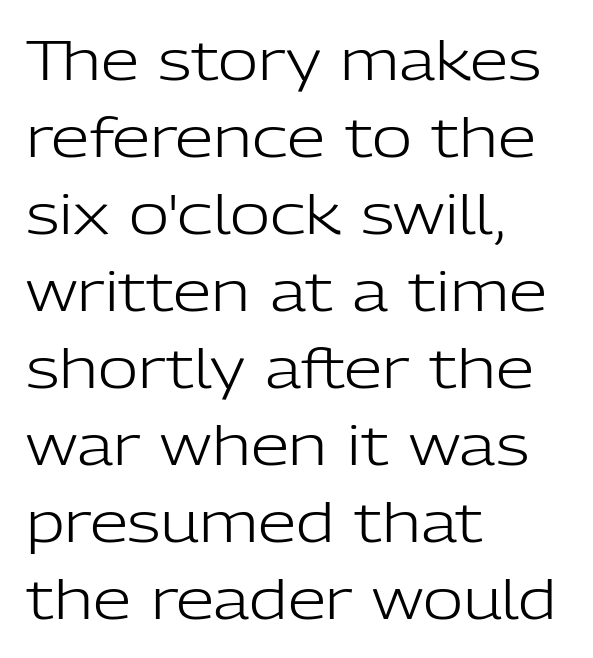
The image shows 55 px light sans-serif type, upright; set left-aligned, normal line spacing (1.4x), normal letter spacing, not underlined; low stroke contrast and a medium x-height.
